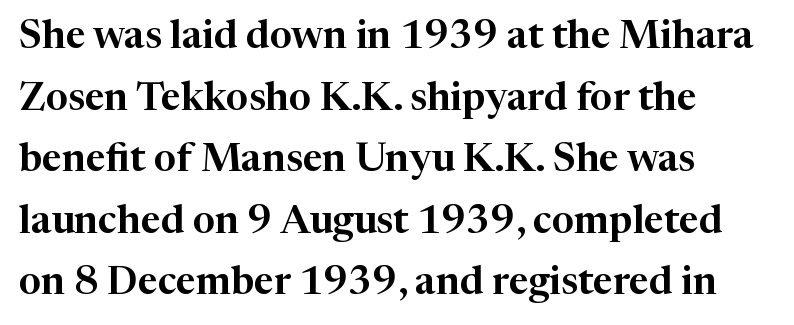
The words here are not underlined. You could not count columns in this text — the font is proportionally spaced. Unlike a clean sans, this face finishes its strokes with serifs. This block has exactly the height ordinary leading produces.
